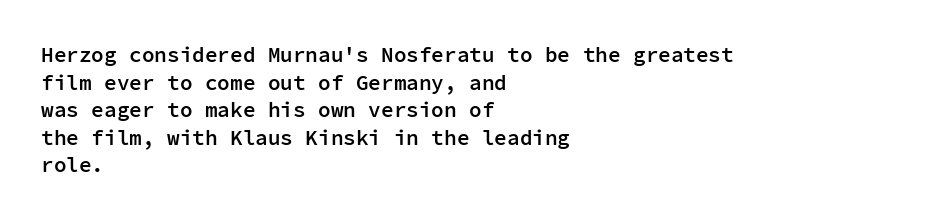
{"italic": "no", "bold": "semi", "underline": "no", "align": "left", "line_spacing": "normal", "line_spacing_ratio": 1.31, "letter_spacing": "normal", "letter_spacing_em": 0.0, "glyph_px": 21}
